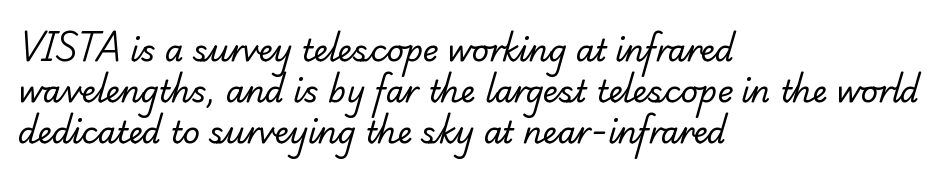
{"serif": "yes", "bold": "no", "weight": "regular", "width": "normal", "stroke_contrast": "low", "x_height": "small", "monospaced": "no", "underline": "no", "align": "left", "line_spacing": "normal", "line_spacing_ratio": 1.37, "letter_spacing": "normal", "letter_spacing_em": 0.0, "glyph_px": 30}
